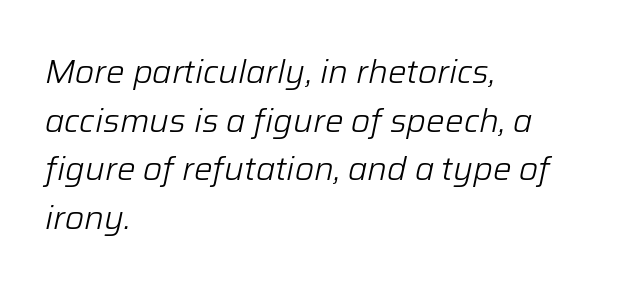
The image shows 33 px light type, italic (leaning right); set left-aligned, normal line spacing (1.47x), normal letter spacing, not underlined; low stroke contrast and a medium x-height.
